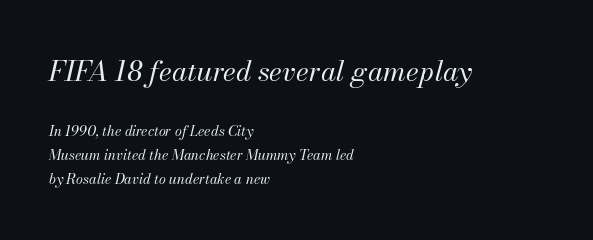
Q: Is the text bold? A: No.
Q: Is the text italic (slanted)? A: Yes, it leans right by about 13 degrees.
Q: Is the text underlined? A: No.
Q: How is the paragraph aligned? A: Left-aligned.
Q: Is the spacing between letters normal or unusually wide? A: Normal.
Q: Which block of text is set in a larger size, the first (top) or the second (bottom)? A: The first (top) one.
Q: Width (condensed, normal, or wide)? A: Normal.
Q: Stroke contrast? A: Medium.
Q: x-height? A: Small.
Q: Monospaced? A: No.
